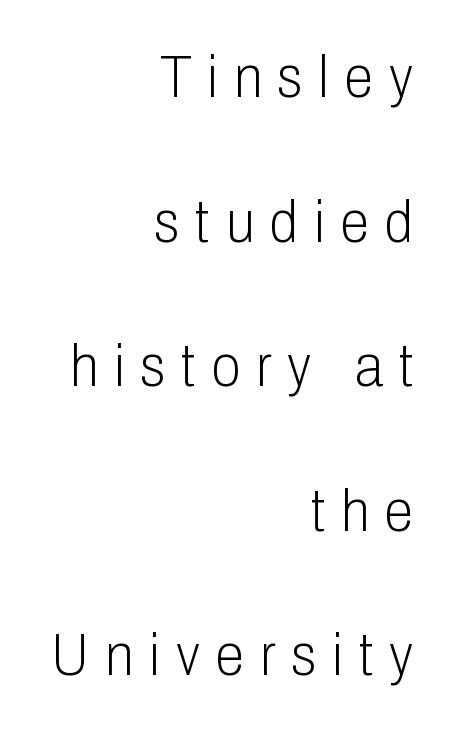
Decoration check: the copy has no underline. Here the designer chose a conventional face with non-uniform glyph widths. In terms of leading, this rendering errs on the spacious side. Stems here are at most as thick as an everyday book face. Does the type have serifs? No, each stem ends abruptly.
